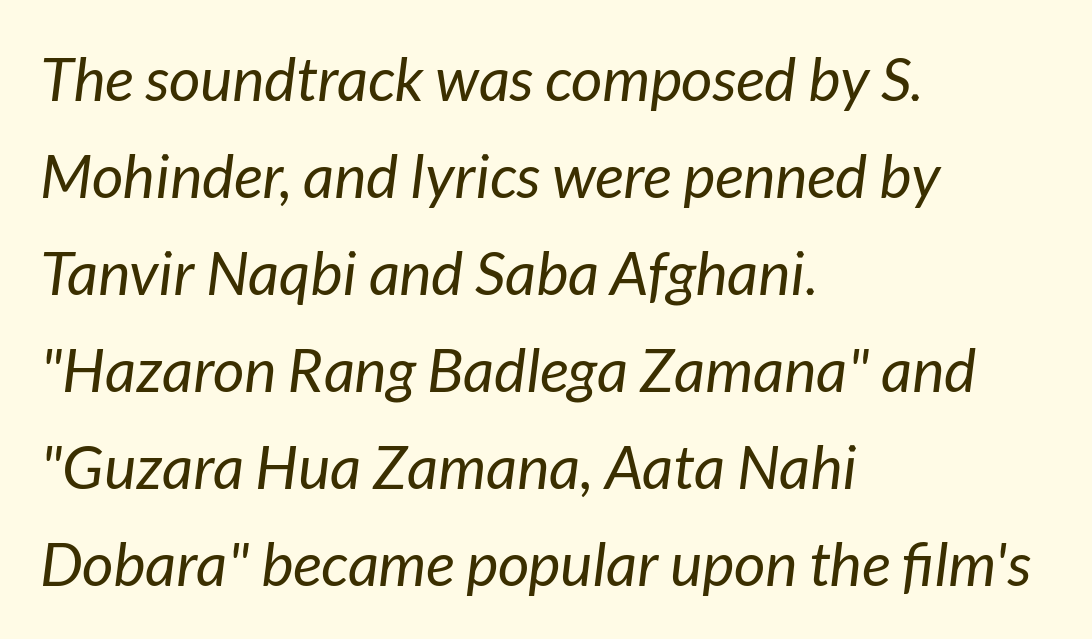
Q: Is the text bold? A: No.
Q: Is the text italic (slanted)? A: Yes, it leans right by about 7 degrees.
Q: Is the text underlined? A: No.
Q: How is the paragraph aligned? A: Left-aligned.
Q: Is the spacing between letters normal or unusually wide? A: Normal.
Q: Is the spacing between lines tight, normal or loose? A: Normal.
Q: Width (condensed, normal, or wide)? A: Normal.
Q: Stroke contrast? A: Low.
Q: x-height? A: Medium.
Q: Monospaced? A: No.
